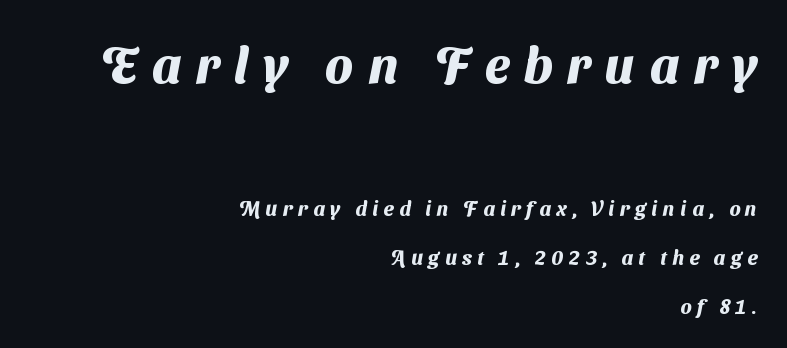
{"serif": "no", "bold": "yes", "weight": "heavy", "width": "normal", "stroke_contrast": "medium", "x_height": "medium", "monospaced": "no", "underline": "no", "align": "right", "line_spacing": "loose", "line_spacing_ratio": 2.44, "letter_spacing": "wide", "letter_spacing_em": 0.28, "larger_block": "first", "size_ratio": 2.55, "glyph_px": 51}
